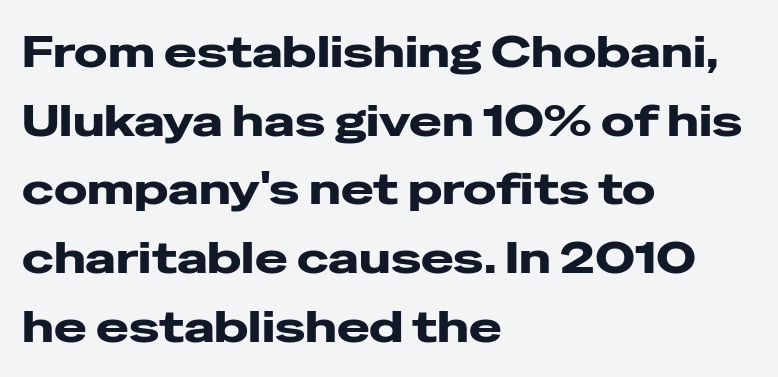
The image shows 44 px wide sans-serif type, upright; set left-aligned, normal line spacing (1.56x), normal letter spacing, not underlined; low stroke contrast and a medium x-height.
